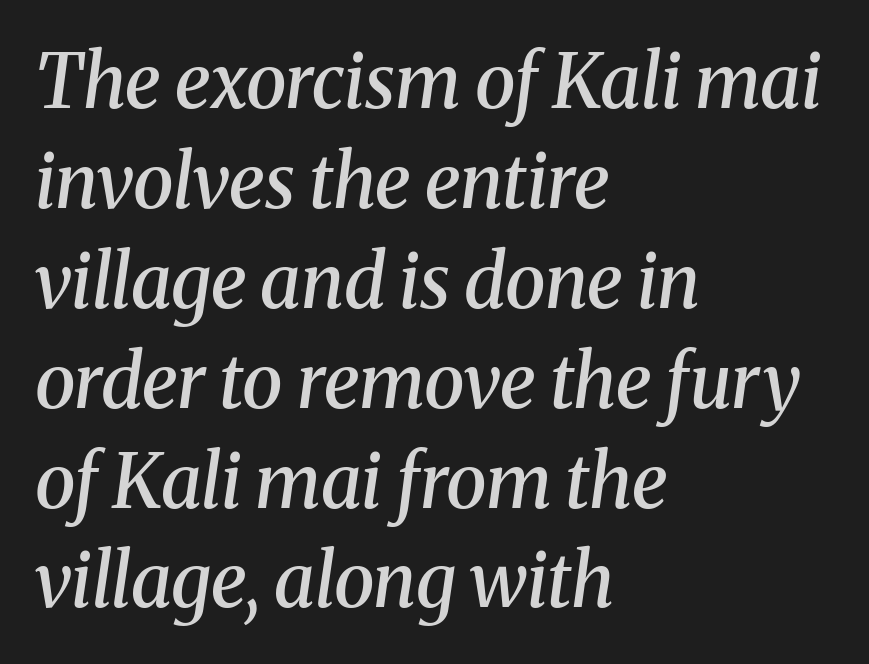
Think of a printed novel: that variable character pitch is what you see here. How would I describe the line gaps? Plain and ordinary. The letters sit at their default tracking, neither squeezed nor spread. Yep, those are serifs on the letters. Horizontal alignment here is leftward, the default for most running prose. Notice how the stems are inclined rather than vertical — that's the hallmark of italics.
